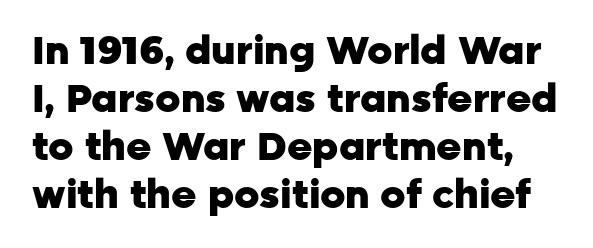
{"serif": "no", "italic": "no", "bold": "yes", "weight": "heavy", "width": "normal", "stroke_contrast": "low", "x_height": "medium", "monospaced": "no", "underline": "no", "line_spacing_ratio": 1.23, "letter_spacing": "normal", "letter_spacing_em": 0.0, "glyph_px": 39}
